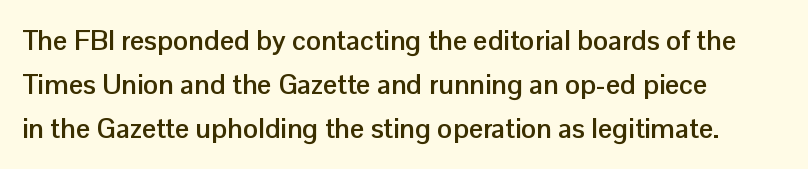
Notice how descenders clear the ascenders below comfortably — that's standard leading. Tall strokes in this sample are plumb rather than angled. The area under the type is left untouched. A typesetter would call this proportional, since set widths differ per character.
